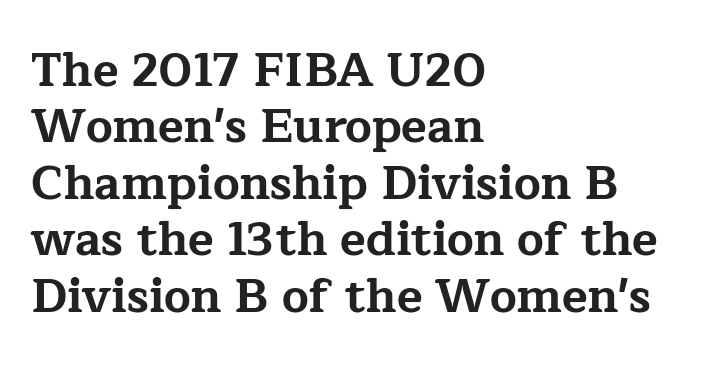
Q: Is the text bold? A: Yes.
Q: Is the text italic (slanted)? A: No, it is upright.
Q: Is the typeface a serif or a sans-serif typeface? A: Serif.
Q: Is the text underlined? A: No.
Q: How is the paragraph aligned? A: Left-aligned.
Q: Is the spacing between letters normal or unusually wide? A: Normal.
Q: Width (condensed, normal, or wide)? A: Wide.
Q: Stroke contrast? A: Low.
Q: x-height? A: Medium.
Q: Monospaced? A: No.
